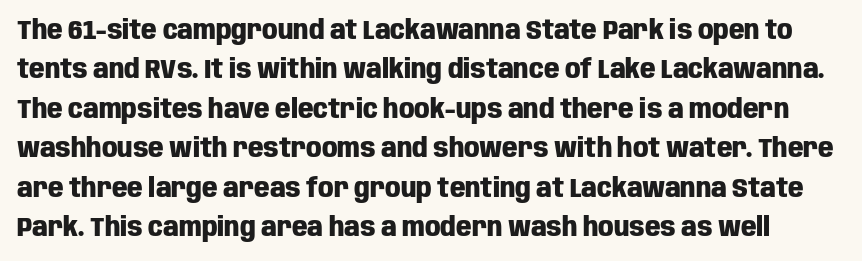
The image shows 27 px bold type, upright; set normal line spacing (1.46x), normal letter spacing, not underlined.
